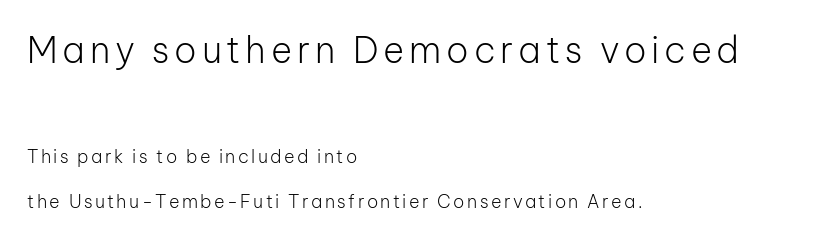
{"serif": "no", "italic": "no", "bold": "no", "weight": "light", "width": "normal", "stroke_contrast": "low", "x_height": "medium", "monospaced": "no", "underline": "no", "align": "left", "line_spacing": "loose", "line_spacing_ratio": 2.48, "larger_block": "first", "size_ratio": 2.0, "glyph_px": 36}
